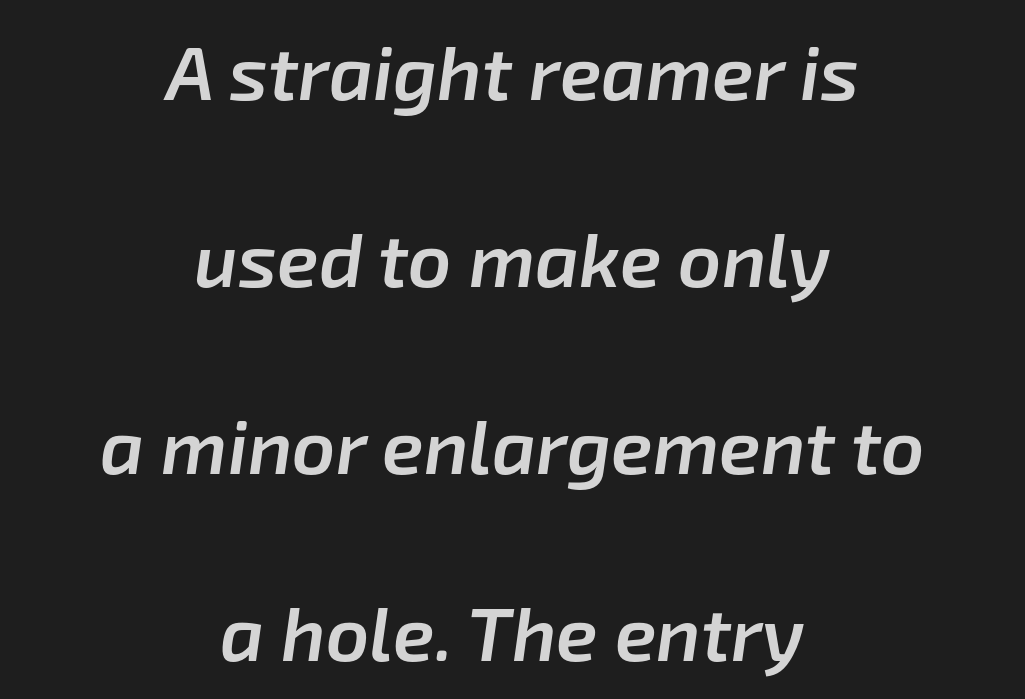
Q: Is the text bold? A: Semi-bold.
Q: Is the text italic (slanted)? A: Yes, it leans right by about 8 degrees.
Q: Is the text underlined? A: No.
Q: How is the paragraph aligned? A: Centered.
Q: Is the spacing between letters normal or unusually wide? A: Normal.
Q: Is the spacing between lines tight, normal or loose? A: Loose.
Q: Width (condensed, normal, or wide)? A: Normal.
Q: Stroke contrast? A: Low.
Q: x-height? A: Medium.
Q: Monospaced? A: No.
